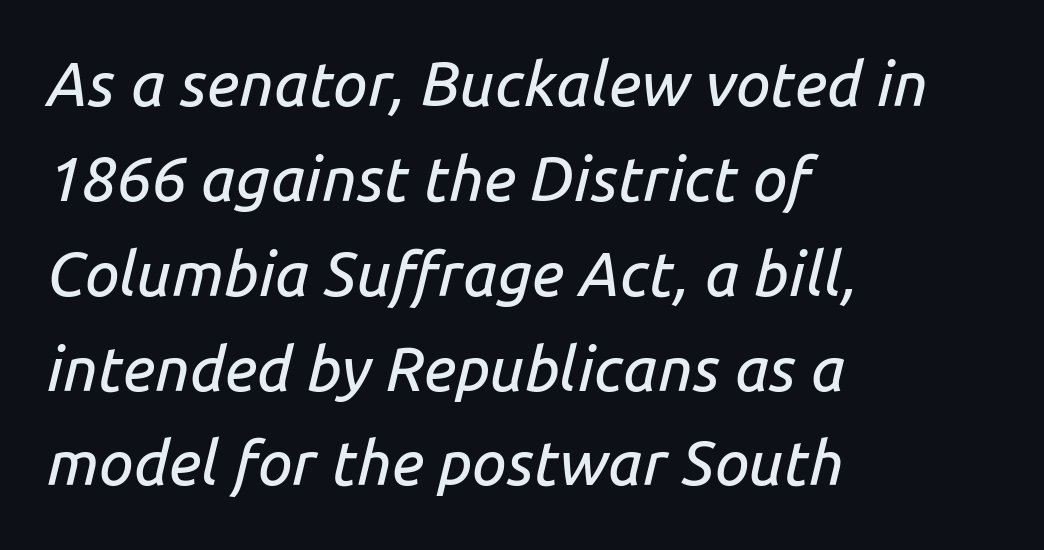
There's an unmistakable incline to the writing here. In terms of leading, this rendering sits right in the middle. The face used here is proportionally spaced, like ordinary book or web type. Spacing between characters is what you'd get straight out of the box. Line beginnings align vertically; line endings do not.
